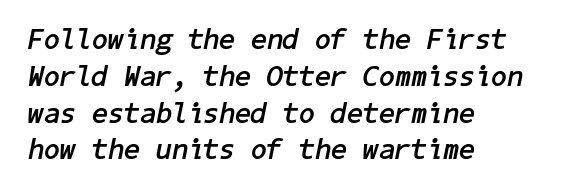
The image shows 29 px semibold type, italic (leaning right); set left-aligned, normal line spacing (1.27x), normal letter spacing, not underlined; low stroke contrast and a medium x-height.
